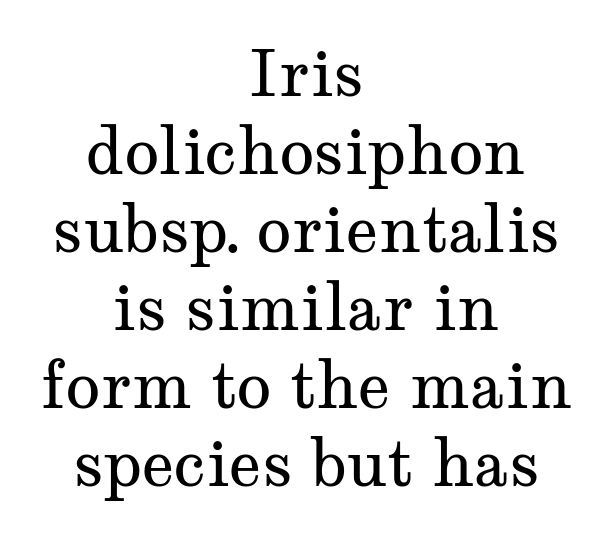
Q: Is the text bold? A: No.
Q: Is the text italic (slanted)? A: No, it is upright.
Q: Is the typeface a serif or a sans-serif typeface? A: Serif.
Q: Is the text underlined? A: No.
Q: How is the paragraph aligned? A: Centered.
Q: Is the spacing between letters normal or unusually wide? A: Normal.
Q: Width (condensed, normal, or wide)? A: Wide.
Q: Stroke contrast? A: Medium.
Q: x-height? A: Medium.
Q: Monospaced? A: No.
